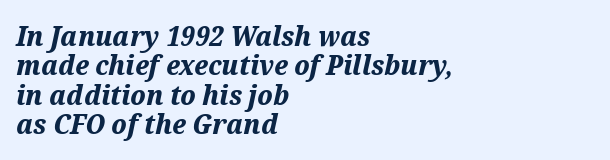
The image shows 28 px bold type, italic (leaning right); set left-aligned, tight line spacing (1.05x), normal letter spacing, not underlined; medium stroke contrast and a medium x-height.
